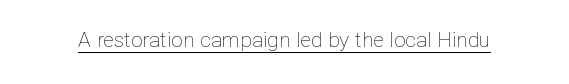
{"italic": "no", "bold": "no", "underline": "yes", "letter_spacing": "normal", "letter_spacing_em": 0.0, "glyph_px": 21}
